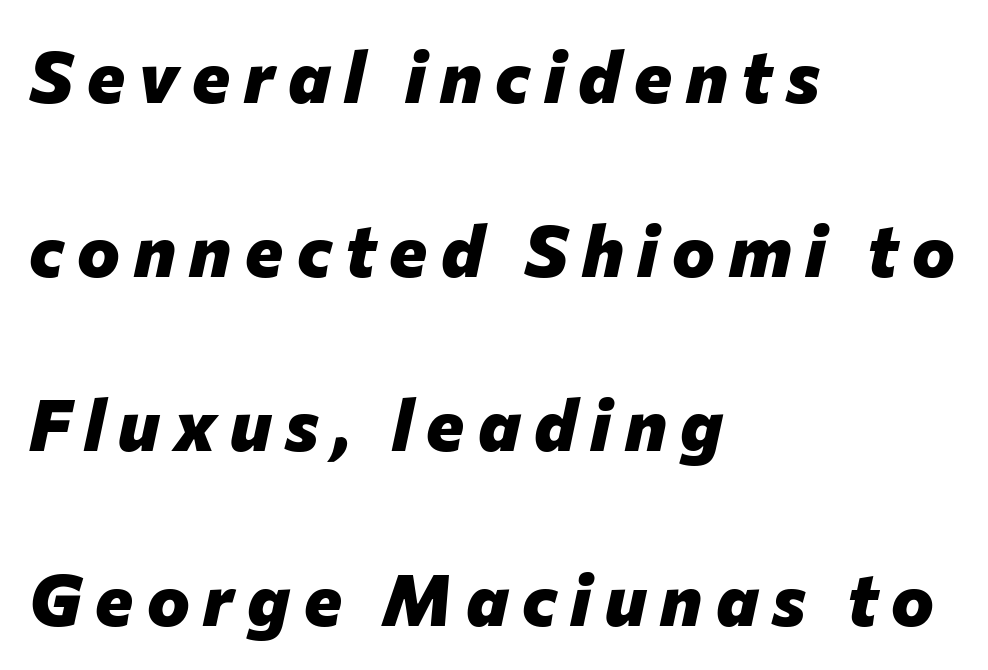
{"italic": "yes", "lean": "right", "slant_degrees": 12, "bold": "yes", "weight": "heavy", "width": "normal", "stroke_contrast": "low", "x_height": "medium", "monospaced": "no", "underline": "no", "align": "left", "line_spacing": "loose", "line_spacing_ratio": 2.42, "glyph_px": 72}
